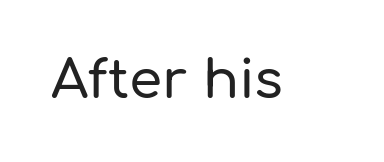
The image shows 53 px sans-serif type, upright; set normal letter spacing, not underlined; low stroke contrast and a medium x-height.
